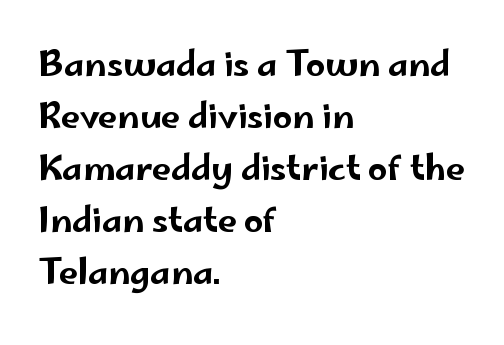
Regular leading. A clean baseline with only descenders dipping below it. The typeface chosen for these lines omits serifs. The face used here is rendered with its standard letterfit. Leftover space on each line is placed entirely after the last word.
